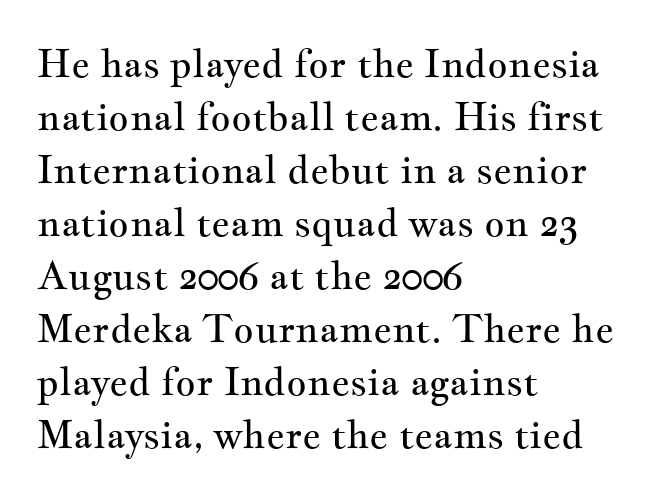
The image shows 39 px regular-weight, wide serif type, upright; set left-aligned, normal line spacing (1.36x), normal letter spacing, not underlined; medium stroke contrast and a small x-height.
